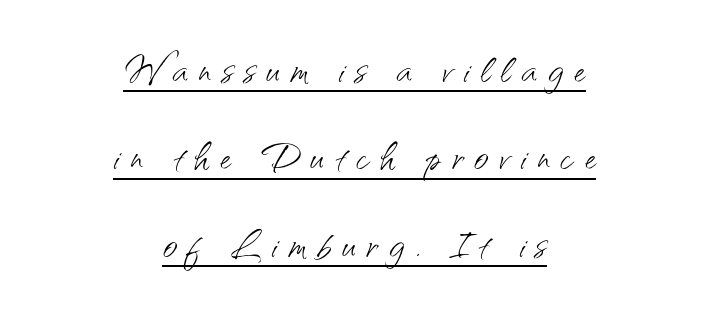
Think of a printed novel: that variable character pitch is what you see here. This rendering employs a face without finishing strokes, i.e., a sans-serif. The sample's only ornament is a line tracing under the words. These lines are centered, leaving both edges ragged.
